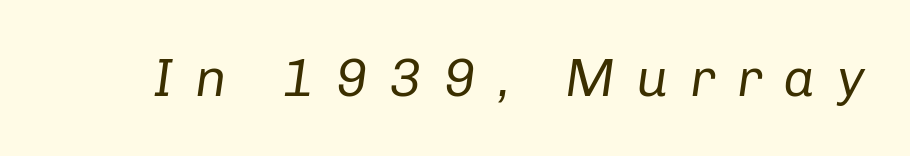
Here the glyphs are tracked loosely, breaking word shapes into spaced letters. Think of a printed novel: that variable character pitch is what you see here. A light-to-regular cut is what we see here. These lines were composed using italics. Words float on clear page, feet unadorned.
